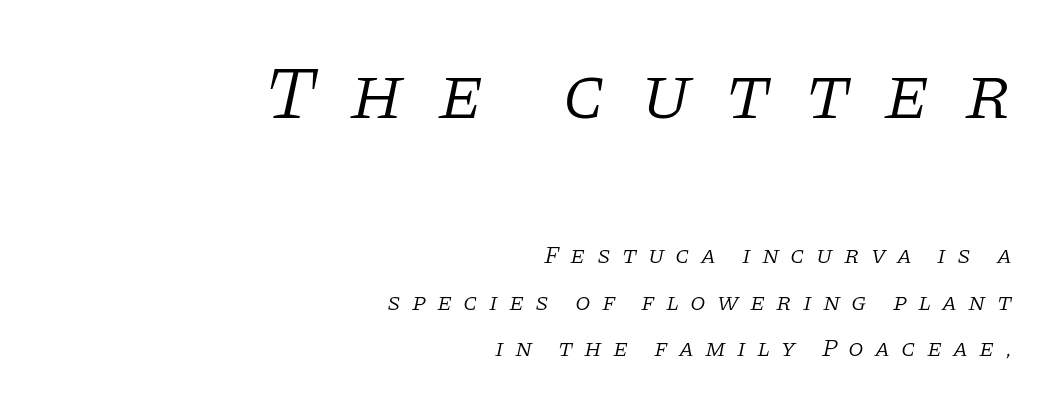
Q: Is the text bold? A: No.
Q: Is the text italic (slanted)? A: Yes, it leans right by about 11 degrees.
Q: Is the typeface a serif or a sans-serif typeface? A: Serif.
Q: Is the text underlined? A: No.
Q: How is the paragraph aligned? A: Right-aligned.
Q: Is the spacing between letters normal or unusually wide? A: Unusually wide.
Q: Which block of text is set in a larger size, the first (top) or the second (bottom)? A: The first (top) one.
Q: Width (condensed, normal, or wide)? A: Normal.
Q: Stroke contrast? A: Low.
Q: x-height? A: Large.
Q: Monospaced? A: No.
